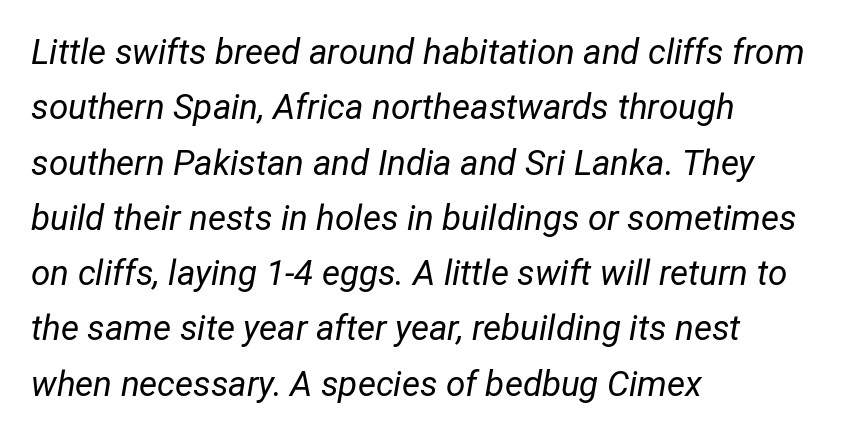
{"italic": "yes", "lean": "right", "slant_degrees": 12, "bold": "no", "weight": "regular", "width": "condensed", "stroke_contrast": "low", "x_height": "medium", "monospaced": "no", "underline": "no", "align": "left", "line_spacing": "normal", "line_spacing_ratio": 1.58, "letter_spacing": "normal", "letter_spacing_em": 0.0, "glyph_px": 35}
